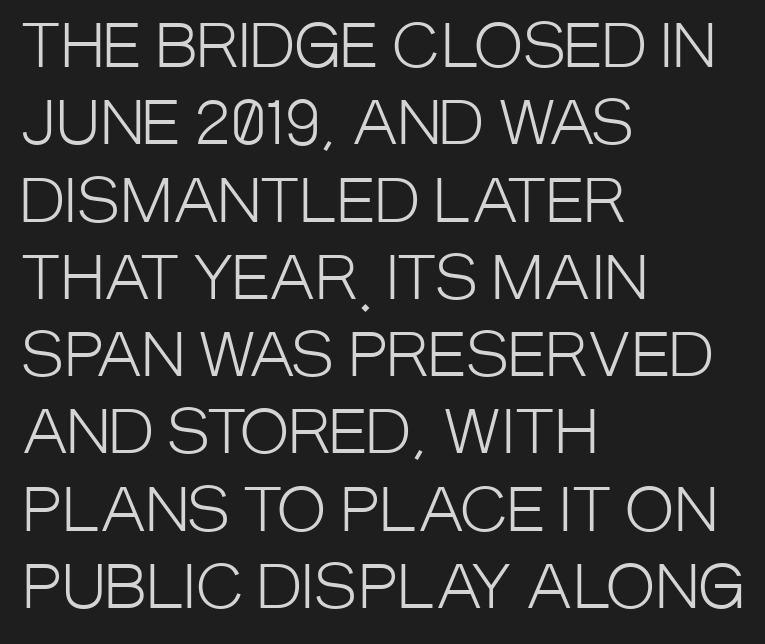
The image shows 59 px light, condensed sans-serif type, upright; set left-aligned, normal line spacing (1.31x), normal letter spacing, not underlined; low stroke contrast and a large x-height.
